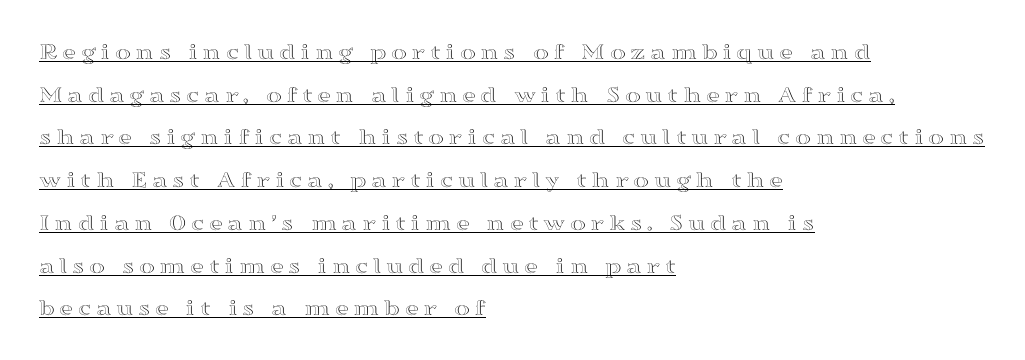
The specimen includes a rule beneath the text block's lines. Is there any slant? The stems are plumb. These lines are set flush left with a ragged right edge.
